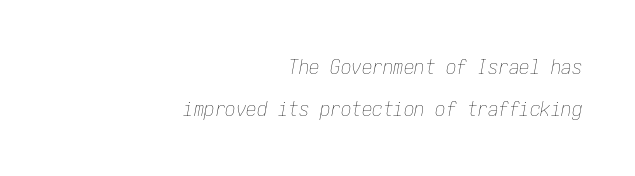
The image shows 21 px text type, italic (leaning right); set right-aligned, loose line spacing (2.02x), normal letter spacing, not underlined.
